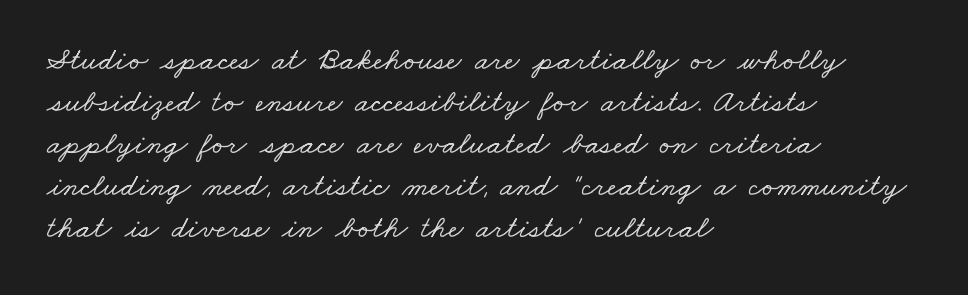
The image shows 32 px wide serif type; set left-aligned, normal line spacing (1.31x), normal letter spacing, not underlined; low stroke contrast and a small x-height.
